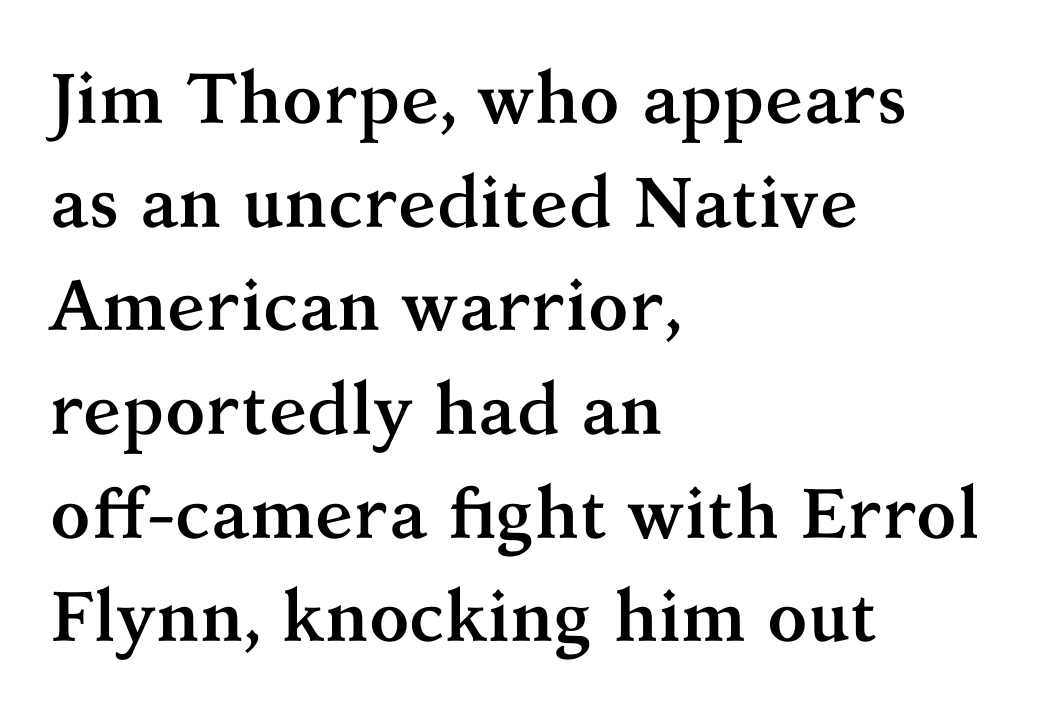
Q: Is the text bold? A: Yes.
Q: Is the text italic (slanted)? A: No, it is upright.
Q: Is the typeface a serif or a sans-serif typeface? A: Serif.
Q: Is the text underlined? A: No.
Q: How is the paragraph aligned? A: Left-aligned.
Q: Is the spacing between letters normal or unusually wide? A: Normal.
Q: Is the spacing between lines tight, normal or loose? A: Normal.
Q: Width (condensed, normal, or wide)? A: Normal.
Q: Stroke contrast? A: Medium.
Q: x-height? A: Medium.
Q: Monospaced? A: No.
